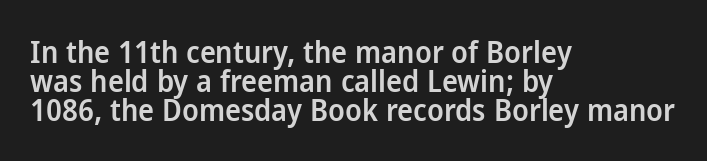
If you measured baseline to baseline, you'd find a short distance. This sample has the flowing, uneven cadence of proportional lettering. I'd describe the lettering as semibold — firm but not a full bold. Check under the words: just untouched page. The passage shown has conventional tracking throughout.
